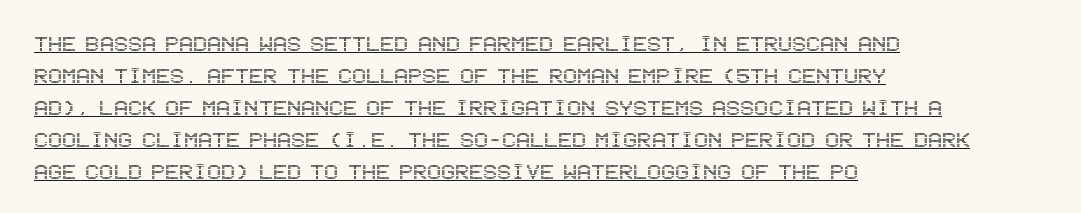
Q: Is the text italic (slanted)? A: No, it is upright.
Q: Is the text underlined? A: Yes.
Q: How is the paragraph aligned? A: Left-aligned.
Q: Is the spacing between letters normal or unusually wide? A: Normal.
